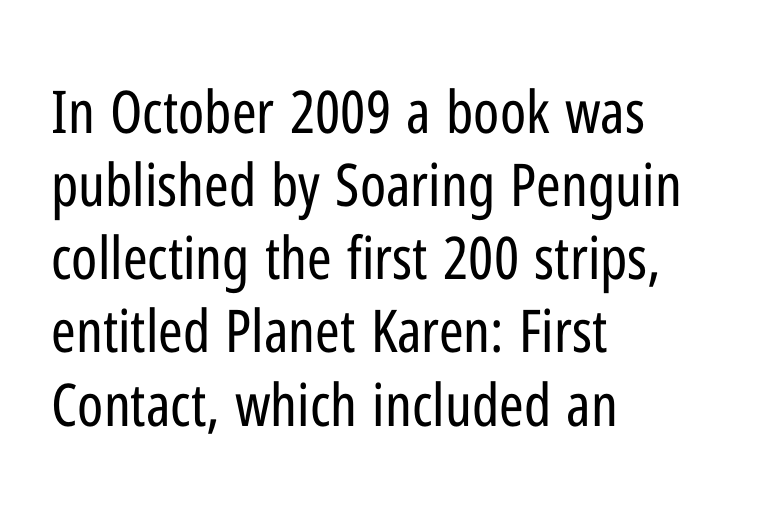
This rendering employs a face without finishing strokes, i.e., a sans-serif. A roman cut, with each character standing at attention. You could call the tracking neutral — neither tight nor loose. The area under the type is left untouched. Note the varied advance widths — an 'i' is clearly narrower than an 'm'. If you drew a ruler down the left edge, every line would touch it.
